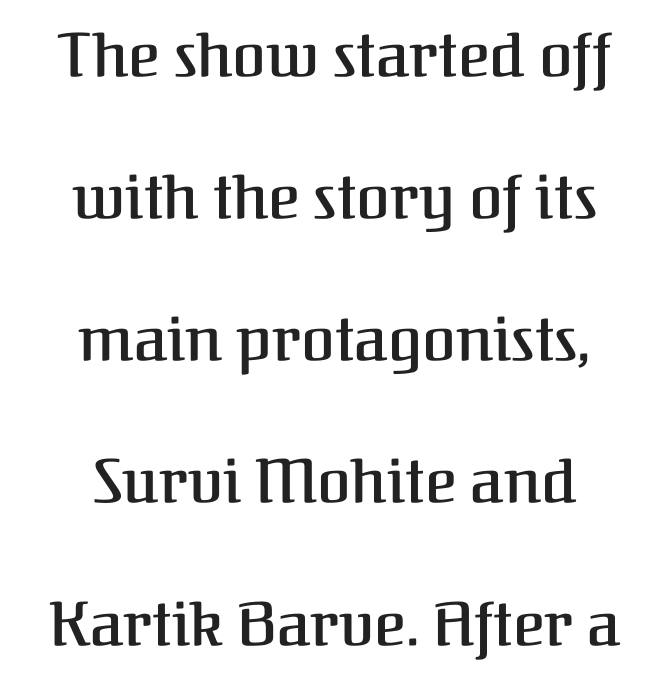
Q: Is the text bold? A: Semi-bold.
Q: Is the text italic (slanted)? A: No, it is upright.
Q: Is the typeface a serif or a sans-serif typeface? A: Serif.
Q: Is the text underlined? A: No.
Q: How is the paragraph aligned? A: Centered.
Q: Is the spacing between letters normal or unusually wide? A: Normal.
Q: Is the spacing between lines tight, normal or loose? A: Loose.
Q: Width (condensed, normal, or wide)? A: Normal.
Q: Stroke contrast? A: Medium.
Q: x-height? A: Medium.
Q: Monospaced? A: No.
